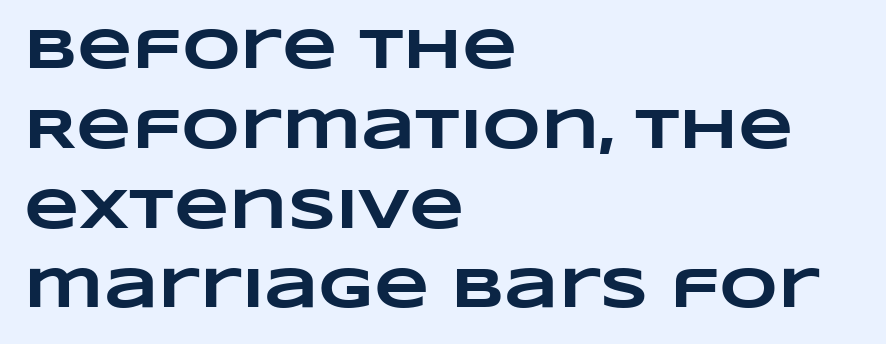
The space between consecutive lines is moderate. Is the letter spacing exaggerated? No — it looks like the ordinary default. A student would call this left alignment; a typographer would say flush left, rag right. The passage shown is not underscored anywhere. The face used here has the dense, thick strokes of a bold.
